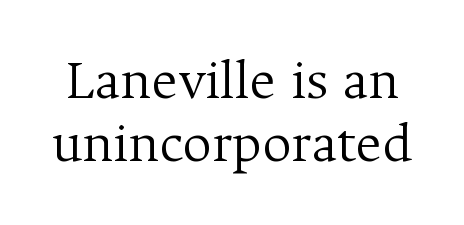
The words here are not underlined. Weight class: somewhere from thin through regular. Spacing verdict: proportional, widths tailored to each character. These lines are composed in type with serifs. Nope, not italic — everything's standing straight. Does the leading feel generous? Not at all — it's pinched.
